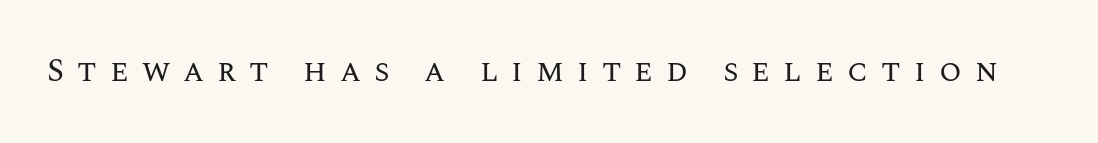
Q: Is the text bold? A: No.
Q: Is the text italic (slanted)? A: No, it is upright.
Q: Is the text underlined? A: No.
Q: Is the spacing between letters normal or unusually wide? A: Unusually wide.
Q: Width (condensed, normal, or wide)? A: Normal.
Q: Stroke contrast? A: Medium.
Q: x-height? A: Large.
Q: Monospaced? A: No.
